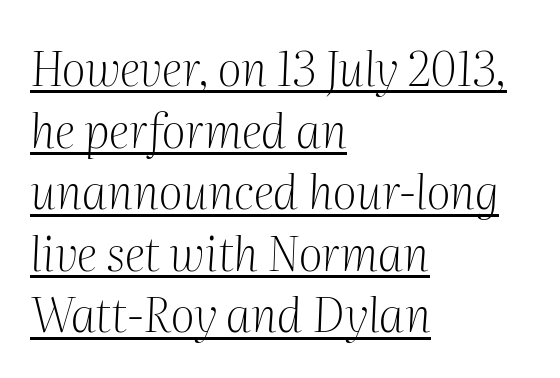
Each stroke keeps to a modest, everyday thickness or less. Compared with typical paragraphs, the rows here are spaced about the same. Each line starts at the same left margin while the right side varies. Characters are canted at an angle relative to the baseline's perpendicular. The typeface chosen for these lines features serifs. The letters advance in unequal steps, a hallmark of proportional type.
